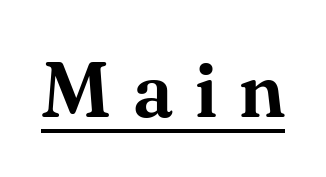
Is this a fixed-width face? No — the glyphs have proportional, varying widths. The passage shown is underscored from start to finish. This is the regular roman posture of the typeface. Unlike a clean sans, this face finishes its strokes with serifs. Letter spacing: wide.
